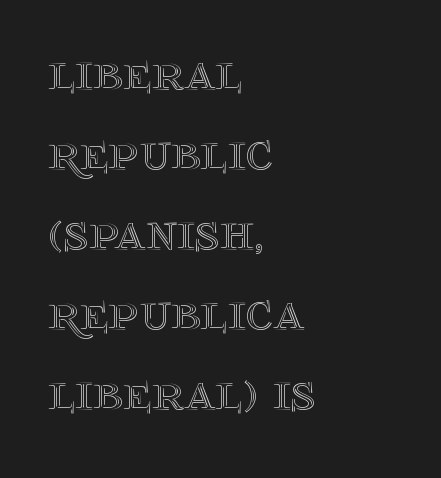
Q: Is the text italic (slanted)? A: No, it is upright.
Q: Is the text underlined? A: No.
Q: How is the paragraph aligned? A: Left-aligned.
Q: Is the spacing between letters normal or unusually wide? A: Normal.
Q: Is the spacing between lines tight, normal or loose? A: Normal.
Q: Width (condensed, normal, or wide)? A: Normal.
Q: x-height? A: Large.
Q: Monospaced? A: No.
